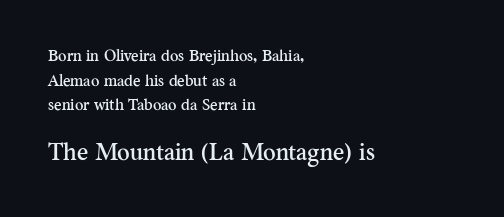
The image shows 24 px text type, upright; set left-aligned, normal line spacing (1.54x), normal letter spacing, not underlined; the second (bottom) block is 1.5x larger.
